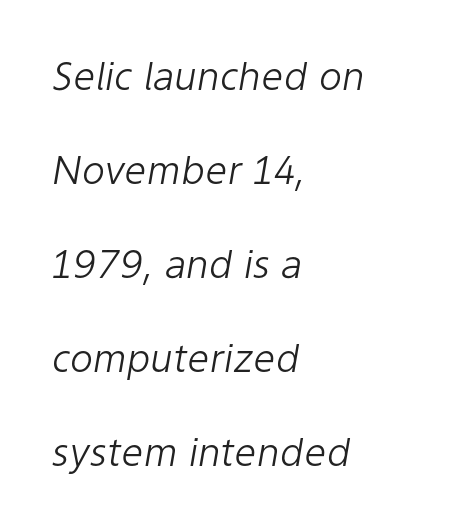
The image shows 39 px light type, italic (leaning right); set left-aligned, loose line spacing (2.41x), normal letter spacing, not underlined; low stroke contrast and a medium x-height.
